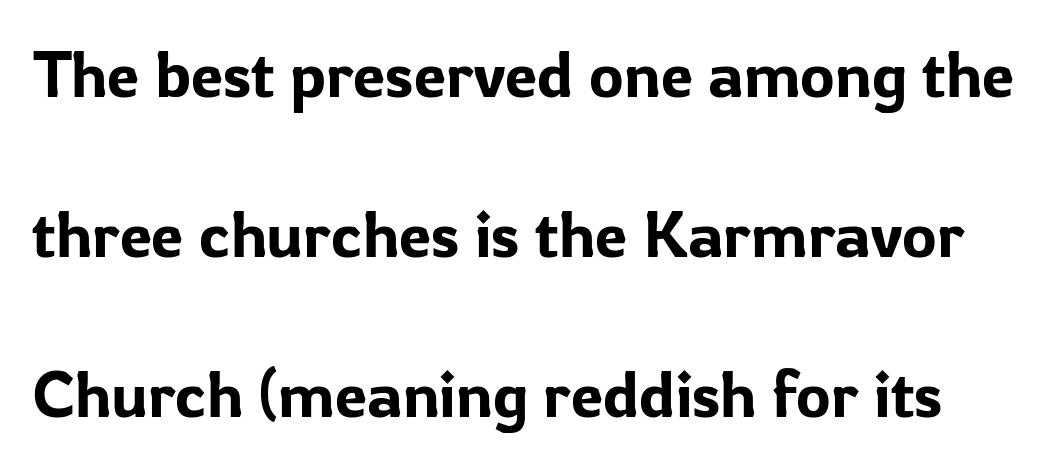
Q: Is the text italic (slanted)? A: No, it is upright.
Q: Is the typeface a serif or a sans-serif typeface? A: Sans-serif.
Q: Is the text underlined? A: No.
Q: Is the spacing between letters normal or unusually wide? A: Normal.
Q: Is the spacing between lines tight, normal or loose? A: Loose.
Q: Width (condensed, normal, or wide)? A: Normal.
Q: Stroke contrast? A: Low.
Q: x-height? A: Medium.
Q: Monospaced? A: No.
